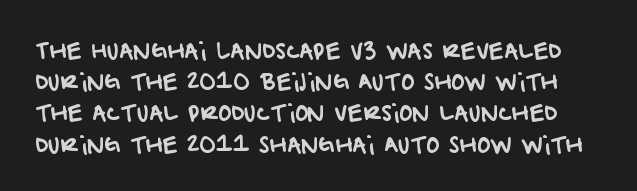
Each new line begins a customary step beneath the previous one. Each row of text sits above clean, open space. Letter spacing: default.
